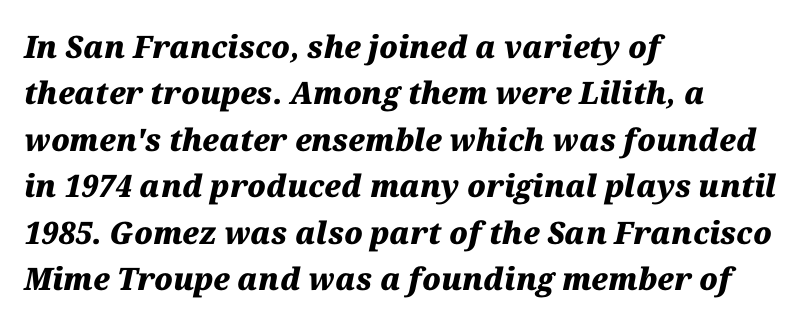
Q: Is the text bold? A: Yes.
Q: Is the text italic (slanted)? A: Yes, it leans right by about 12 degrees.
Q: Is the text underlined? A: No.
Q: How is the paragraph aligned? A: Left-aligned.
Q: Is the spacing between letters normal or unusually wide? A: Normal.
Q: Is the spacing between lines tight, normal or loose? A: Normal.
Q: Width (condensed, normal, or wide)? A: Normal.
Q: Stroke contrast? A: Medium.
Q: x-height? A: Medium.
Q: Monospaced? A: No.
